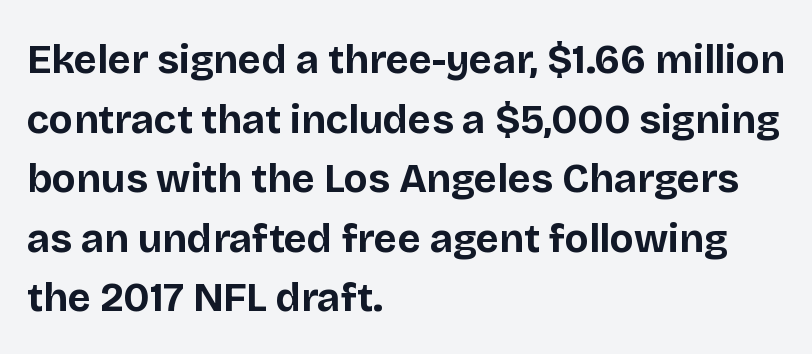
The image shows 40 px bold sans-serif type, upright; set left-aligned, normal line spacing (1.49x), normal letter spacing, not underlined; low stroke contrast and a large x-height.
